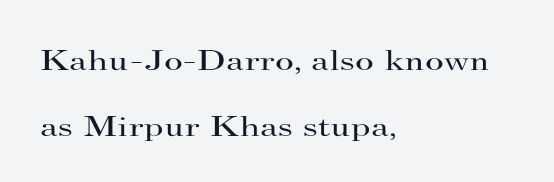
{"serif": "yes", "italic": "no", "bold": "no", "weight": "regular", "width": "wide", "stroke_contrast": "high", "x_height": "small", "monospaced": "no", "underline": "no", "align": "left", "line_spacing": "loose", "line_spacing_ratio": 2.26, "letter_spacing": "normal", "letter_spacing_em": 0.0, "glyph_px": 29}
